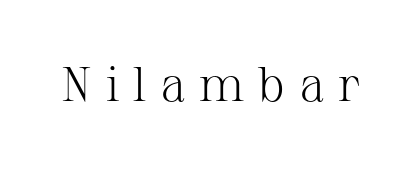
The image shows 49 px light serif type, upright; set unusually wide letter spacing (+0.28 em), not underlined; medium stroke contrast and a medium x-height.
